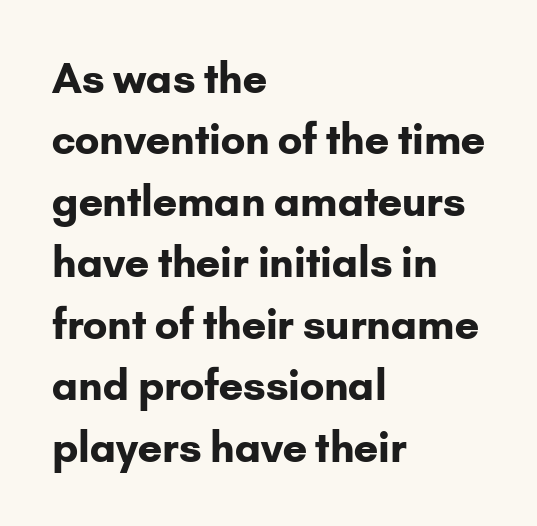
{"serif": "no", "italic": "no", "bold": "yes", "weight": "bold", "width": "normal", "stroke_contrast": "low", "x_height": "small", "monospaced": "no", "underline": "no", "align": "left", "line_spacing": "normal", "line_spacing_ratio": 1.5, "letter_spacing": "normal", "letter_spacing_em": 0.0, "glyph_px": 41}
